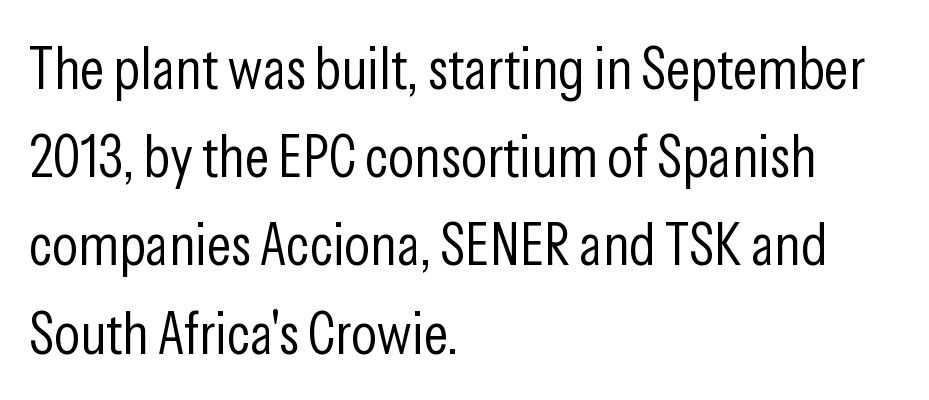
{"serif": "no", "italic": "no", "bold": "no", "weight": "light", "width": "condensed", "stroke_contrast": "low", "x_height": "medium", "monospaced": "no", "underline": "no", "align": "left", "line_spacing": "normal", "line_spacing_ratio": 1.47, "letter_spacing": "normal", "letter_spacing_em": 0.0, "glyph_px": 60}
